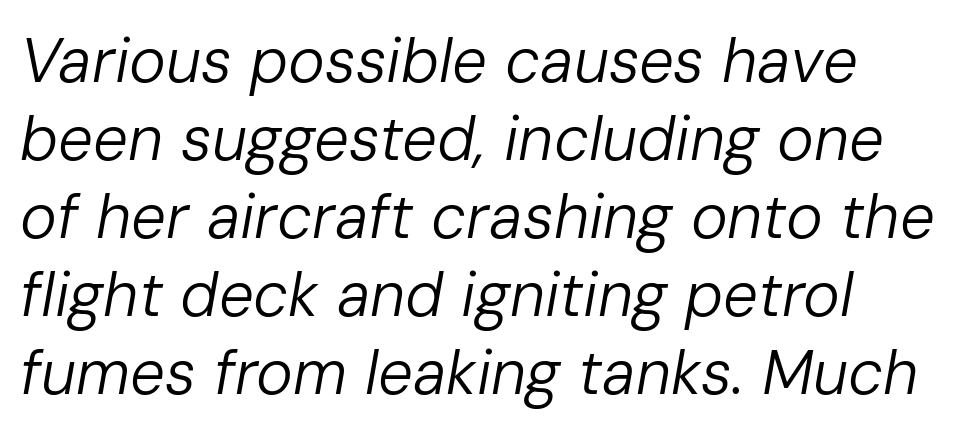
Q: Is the text bold? A: No.
Q: Is the text italic (slanted)? A: Yes, it leans right by about 10 degrees.
Q: Is the text underlined? A: No.
Q: Is the spacing between letters normal or unusually wide? A: Normal.
Q: Is the spacing between lines tight, normal or loose? A: Normal.
Q: Width (condensed, normal, or wide)? A: Normal.
Q: Stroke contrast? A: Low.
Q: x-height? A: Medium.
Q: Monospaced? A: No.
